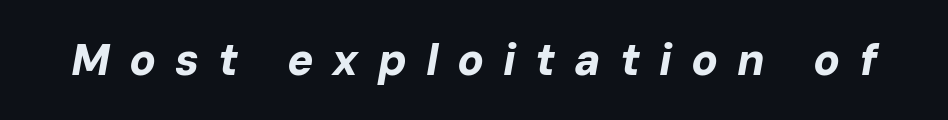
Check the space under the baseline: it is left empty. These lines have a slow, spaced-out rhythm from letter to letter. The passage shown is typed in a proportional face where columns would drift. When letters slant like this, we call the style italic. What weight is shown? A full bold with thick strokes.
